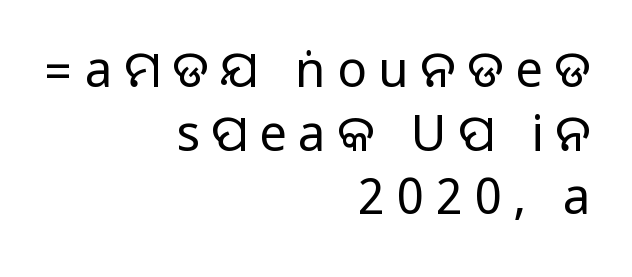
{"serif": "no", "italic": "no", "width": "normal", "stroke_contrast": "medium", "monospaced": "no", "underline": "no", "align": "right", "line_spacing": "normal", "line_spacing_ratio": 1.3, "letter_spacing": "wide", "letter_spacing_em": 0.24, "glyph_px": 49}
